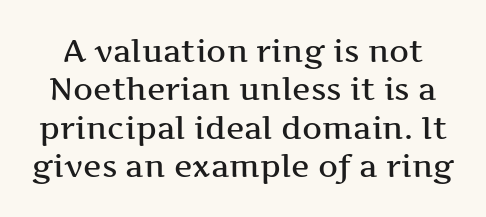
{"serif": "yes", "italic": "no", "width": "wide", "stroke_contrast": "medium", "x_height": "medium", "monospaced": "no", "underline": "no", "line_spacing_ratio": 1.24, "letter_spacing": "normal", "letter_spacing_em": 0.0, "glyph_px": 31}
